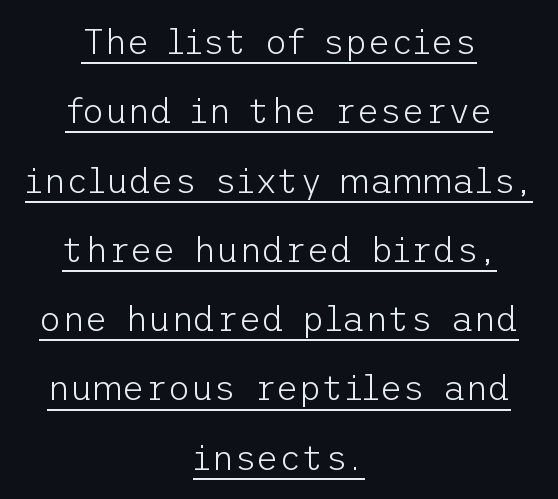
The image shows 35 px light sans-serif type, upright; set centered, loose line spacing (1.98x), normal letter spacing, underlined; low stroke contrast and a medium x-height.
